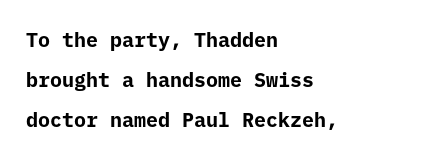
Has an underline been added? It has not. Caption: standard tracking, unaltered. Left-aligned paragraph, ragged on the right. It's the straight-up-and-down kind of type.
